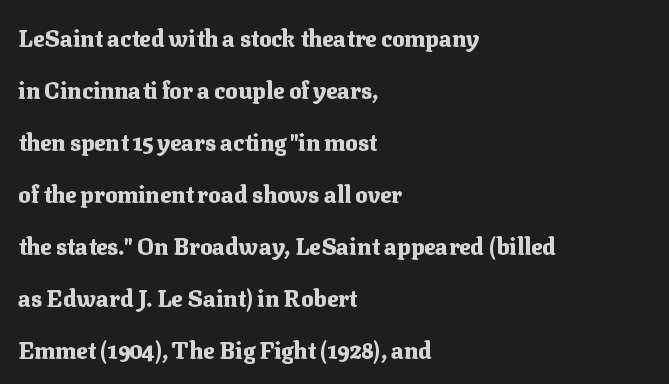
The image shows 23 px bold type, upright; set left-aligned, loose line spacing (2.26x), normal letter spacing, not underlined.
